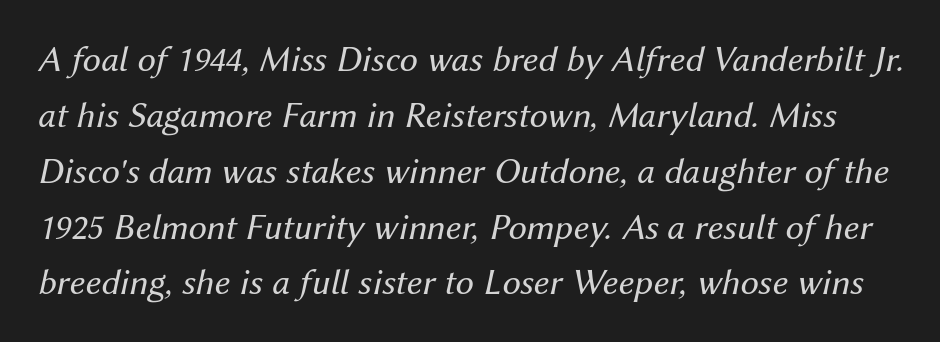
Think of a printed novel: that variable character pitch is what you see here. The letterforms sit shoulder to shoulder at normal distance. The axis of the letterforms is tilted away from vertical. The lines sit at an ordinary, default distance from one another. Underline: absent. Stroke thickness stays within the range of a standard reading face or lighter.
